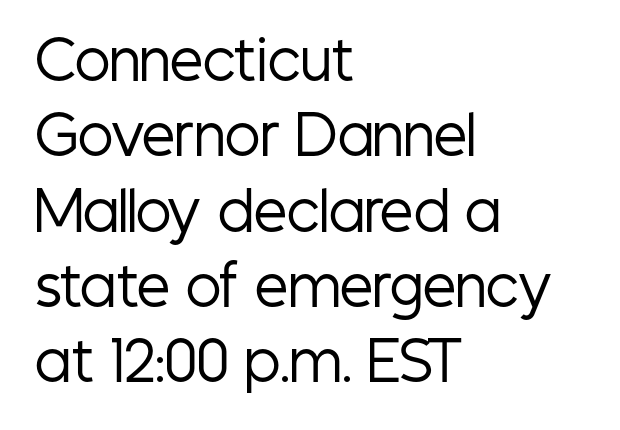
{"serif": "no", "italic": "no", "bold": "no", "weight": "regular", "width": "condensed", "stroke_contrast": "low", "x_height": "medium", "monospaced": "no", "underline": "no", "align": "left", "line_spacing": "normal", "line_spacing_ratio": 1.42, "letter_spacing": "normal", "letter_spacing_em": 0.0, "glyph_px": 53}
